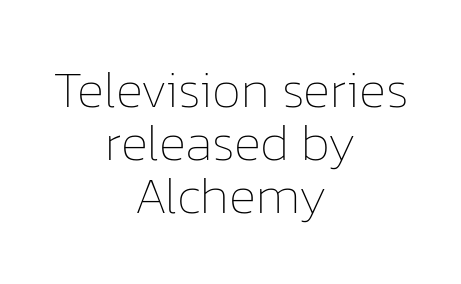
Q: Is the text bold? A: No.
Q: Is the text italic (slanted)? A: No, it is upright.
Q: Is the text underlined? A: No.
Q: How is the paragraph aligned? A: Centered.
Q: Is the spacing between letters normal or unusually wide? A: Normal.
Q: Is the spacing between lines tight, normal or loose? A: Tight.
Q: Width (condensed, normal, or wide)? A: Normal.
Q: Stroke contrast? A: Low.
Q: x-height? A: Medium.
Q: Monospaced? A: No.
